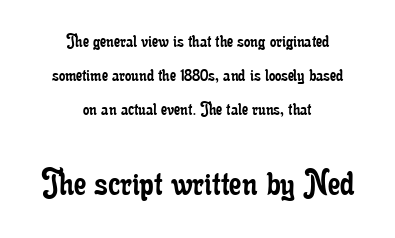
Q: Is the text bold? A: No.
Q: Is the text italic (slanted)? A: No, it is upright.
Q: Is the typeface a serif or a sans-serif typeface? A: Serif.
Q: Is the text underlined? A: No.
Q: How is the paragraph aligned? A: Centered.
Q: Is the spacing between letters normal or unusually wide? A: Normal.
Q: Is the spacing between lines tight, normal or loose? A: Normal.
Q: Which block of text is set in a larger size, the first (top) or the second (bottom)? A: The second (bottom) one.
Q: Width (condensed, normal, or wide)? A: Condensed.
Q: Stroke contrast? A: Low.
Q: x-height? A: Small.
Q: Monospaced? A: No.
